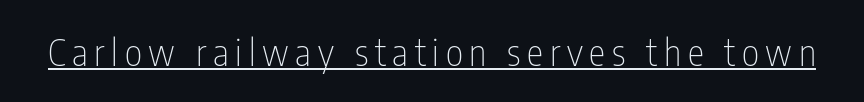
{"serif": "no", "italic": "no", "bold": "no", "weight": "thin", "width": "condensed", "stroke_contrast": "low", "x_height": "medium", "monospaced": "no", "underline": "yes", "glyph_px": 37}
